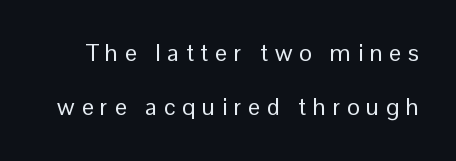
The strokes are not fattened; the text isn't bold. Type without underlining. Does extra space separate the letters? Yes, quite a lot of it. Interline gaps are noticeably wide in this sample.
